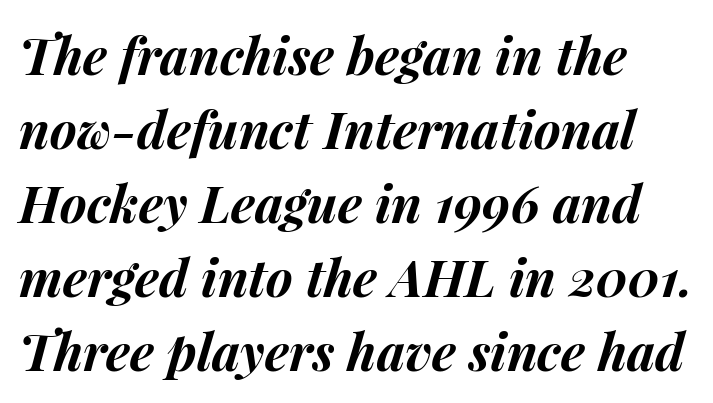
Q: Is the text bold? A: Yes.
Q: Is the text italic (slanted)? A: Yes, it leans right by about 15 degrees.
Q: Is the text underlined? A: No.
Q: Is the spacing between letters normal or unusually wide? A: Normal.
Q: Is the spacing between lines tight, normal or loose? A: Normal.
Q: Width (condensed, normal, or wide)? A: Normal.
Q: Stroke contrast? A: Medium.
Q: x-height? A: Medium.
Q: Monospaced? A: No.
